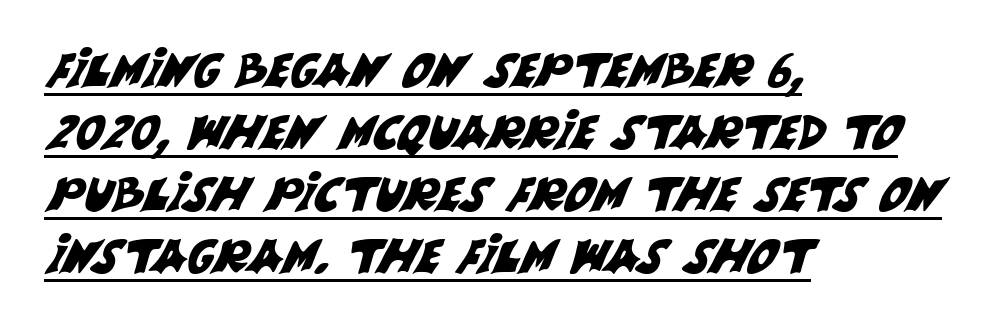
{"serif": "no", "width": "normal", "stroke_contrast": "medium", "x_height": "large", "monospaced": "no", "underline": "yes", "align": "left", "line_spacing": "normal", "line_spacing_ratio": 1.32, "letter_spacing": "normal", "letter_spacing_em": 0.0, "glyph_px": 47}
